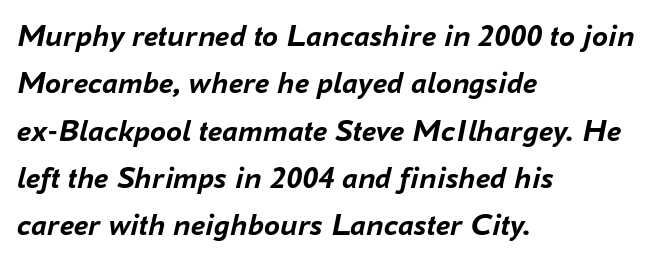
The image shows 32 px semibold type, italic (leaning right); set left-aligned, normal line spacing (1.48x), normal letter spacing, not underlined; low stroke contrast and a medium x-height.
